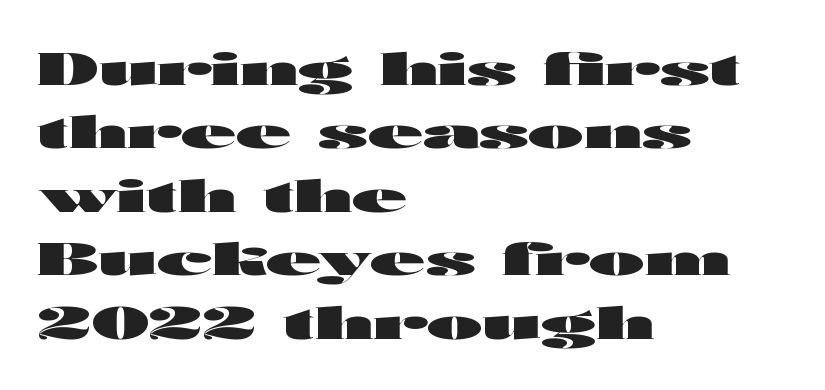
The image shows 45 px heavy, wide sans-serif type, upright; set left-aligned, normal line spacing (1.41x), normal letter spacing, not underlined; high stroke contrast and a medium x-height.
